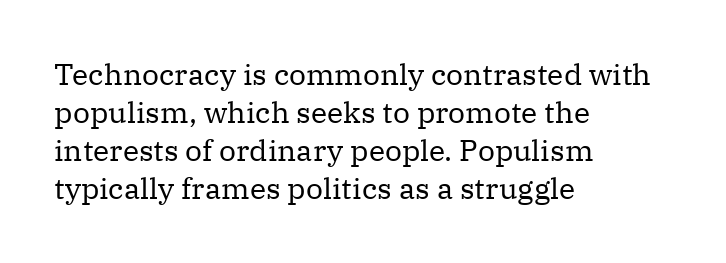
Q: Is the text bold? A: No.
Q: Is the text italic (slanted)? A: No, it is upright.
Q: Is the typeface a serif or a sans-serif typeface? A: Serif.
Q: Is the text underlined? A: No.
Q: How is the paragraph aligned? A: Left-aligned.
Q: Is the spacing between letters normal or unusually wide? A: Normal.
Q: Is the spacing between lines tight, normal or loose? A: Normal.
Q: Width (condensed, normal, or wide)? A: Normal.
Q: Stroke contrast? A: Medium.
Q: x-height? A: Medium.
Q: Monospaced? A: No.
